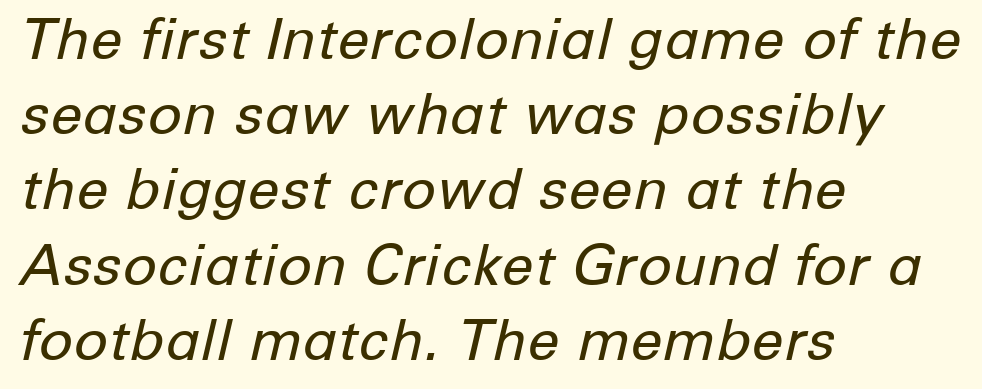
{"italic": "yes", "lean": "right", "slant_degrees": 12, "bold": "no", "weight": "regular", "width": "normal", "stroke_contrast": "low", "x_height": "medium", "monospaced": "no", "underline": "no", "align": "left", "line_spacing": "normal", "line_spacing_ratio": 1.32, "letter_spacing": "normal", "letter_spacing_em": 0.0, "glyph_px": 57}
